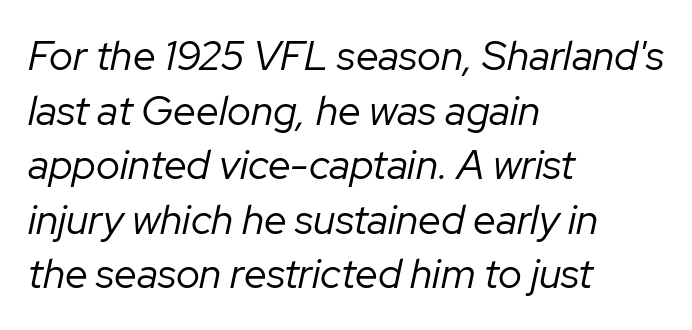
The image shows 41 px regular-weight type, italic (leaning right); set left-aligned, normal line spacing (1.33x), normal letter spacing, not underlined; low stroke contrast and a medium x-height.
